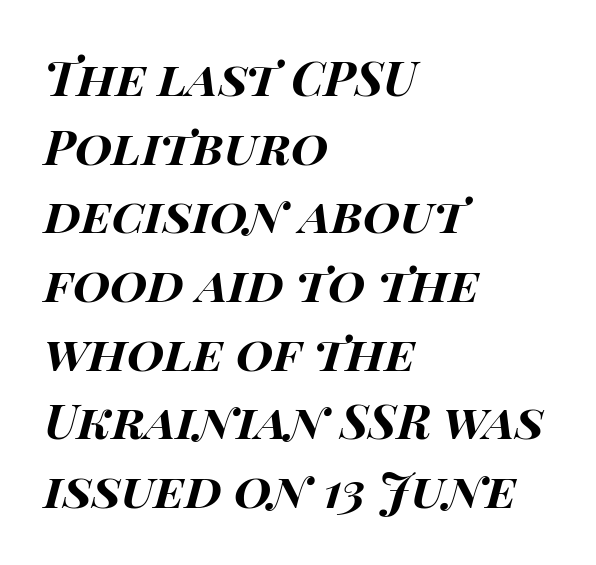
The image shows 48 px bold, wide type, italic (leaning right); set left-aligned, normal line spacing (1.43x), normal letter spacing, not underlined; high stroke contrast and a large x-height.
